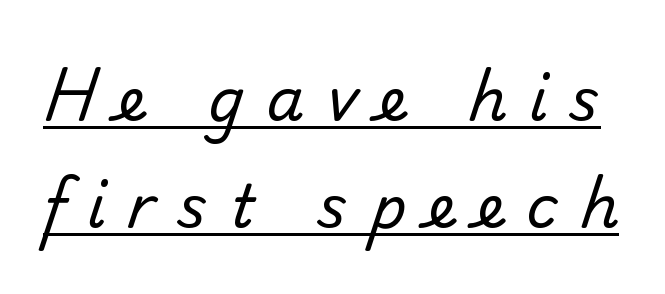
The image shows 60 px regular-weight sans-serif type; set line spacing 1.79x, unusually wide letter spacing (+0.37 em), underlined; low stroke contrast and a small x-height.
